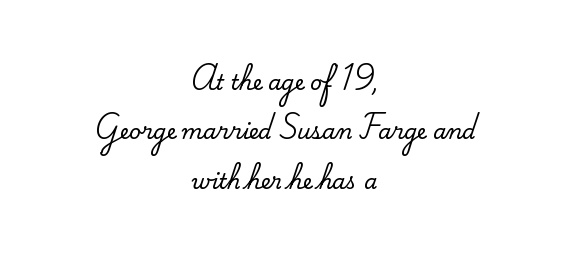
The passage shown is not underscored anywhere. Leading: increased. Alignment: centered. This rendering leaves character spacing at its baseline value.
